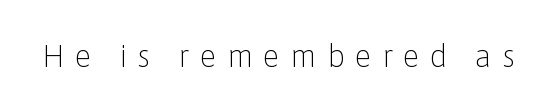
Glance below the letters and you will spot only blank space. To sum up the face: it is a sans, with no serifs. Posture: upright roman. This sample has the flowing, uneven cadence of proportional lettering.
